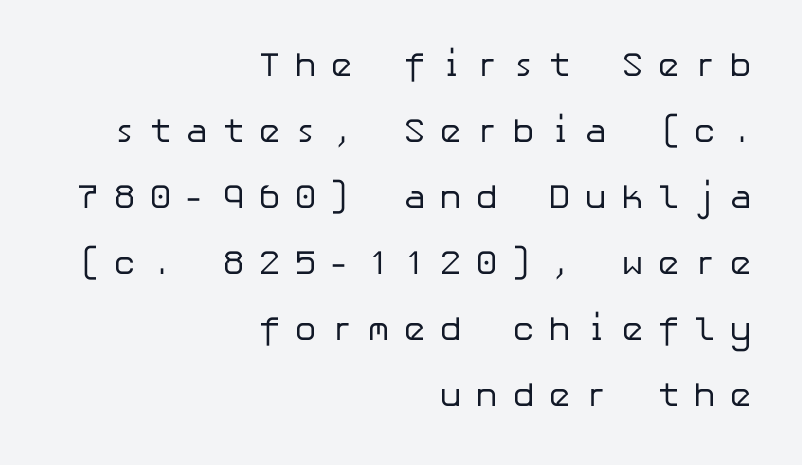
The image shows 34 px regular-weight sans-serif type, upright; set right-aligned, loose line spacing (1.94x), unusually wide letter spacing (+0.4 em), not underlined; low stroke contrast and a medium x-height.
